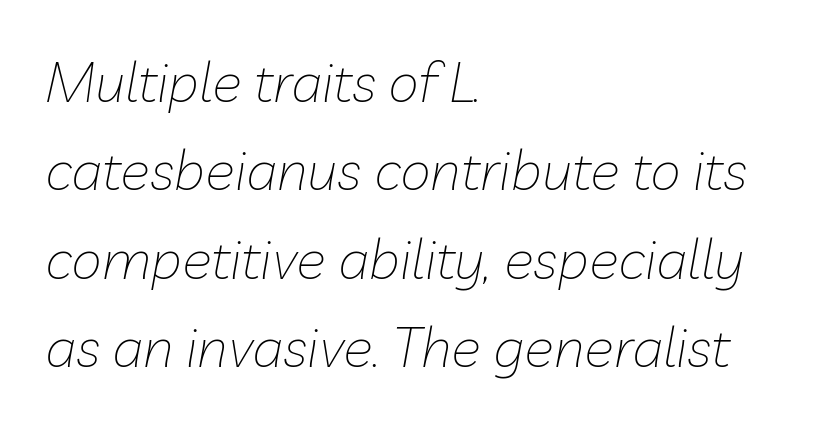
{"italic": "yes", "lean": "right", "slant_degrees": 10, "bold": "no", "weight": "thin", "width": "normal", "stroke_contrast": "low", "x_height": "medium", "monospaced": "no", "underline": "no", "align": "left", "line_spacing": "normal", "line_spacing_ratio": 1.58, "letter_spacing": "normal", "letter_spacing_em": 0.0, "glyph_px": 56}
